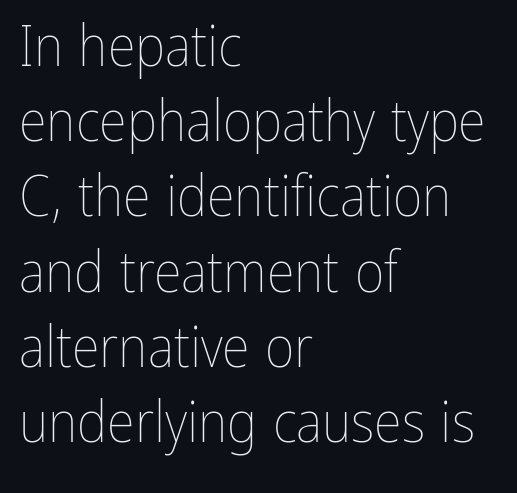
Q: Is the text bold? A: No.
Q: Is the text italic (slanted)? A: No, it is upright.
Q: Is the text underlined? A: No.
Q: How is the paragraph aligned? A: Left-aligned.
Q: Is the spacing between letters normal or unusually wide? A: Normal.
Q: Is the spacing between lines tight, normal or loose? A: Normal.
Q: Width (condensed, normal, or wide)? A: Condensed.
Q: Stroke contrast? A: Low.
Q: x-height? A: Medium.
Q: Monospaced? A: No.
